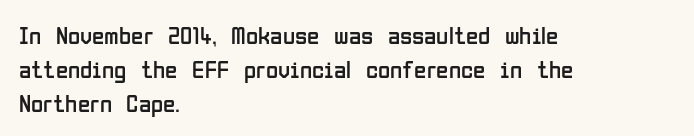
The image shows 25 px text type, upright; set left-aligned, normal line spacing (1.36x), normal letter spacing, not underlined.
